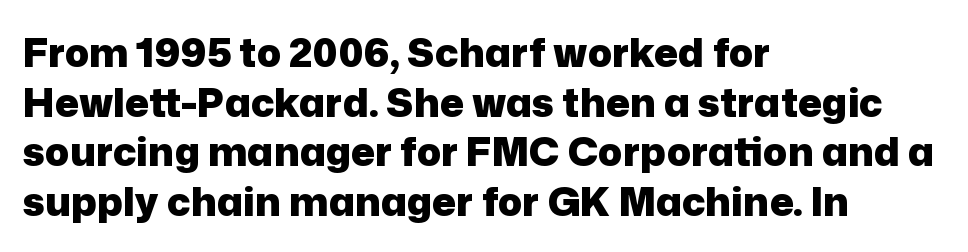
The foot of each line stays bare and open. Style check: upright. A dark, heavy texture on the line: the type is bold. Short and long lines alike share a common starting point at left.
